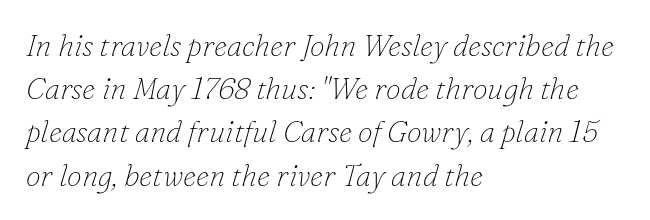
{"serif": "yes", "italic": "yes", "lean": "right", "slant_degrees": 16, "bold": "no", "weight": "thin", "width": "normal", "stroke_contrast": "low", "x_height": "small", "monospaced": "no", "underline": "no", "align": "left", "line_spacing": "normal", "line_spacing_ratio": 1.44, "letter_spacing": "normal", "letter_spacing_em": 0.0, "glyph_px": 30}
